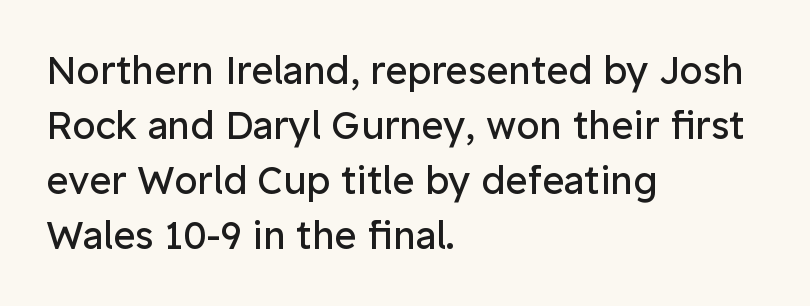
The image shows 38 px regular-weight sans-serif type, upright; set left-aligned, normal line spacing (1.45x), normal letter spacing, not underlined; low stroke contrast and a medium x-height.
